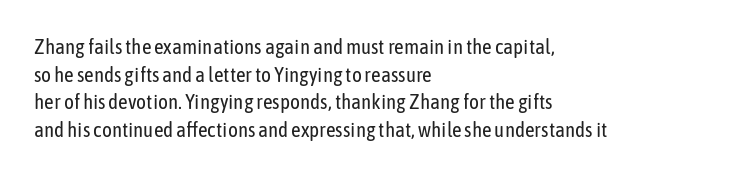
{"italic": "no", "bold": "no", "underline": "no", "align": "left", "line_spacing": "normal", "line_spacing_ratio": 1.31, "letter_spacing": "normal", "letter_spacing_em": 0.0, "glyph_px": 21}
